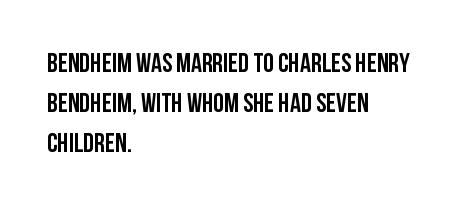
{"italic": "no", "underline": "no", "align": "left", "line_spacing": "normal", "line_spacing_ratio": 1.49, "letter_spacing": "normal", "letter_spacing_em": 0.0, "glyph_px": 27}
